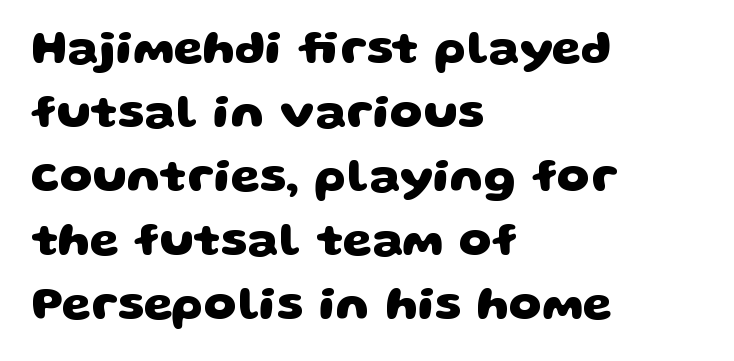
The rendering uses natural spacing where letterforms have individual widths. Leftover space on each line is placed entirely after the last word. The characters look thick and weighty, a clear bold. This rendering employs a face without finishing strokes, i.e., a sans-serif. The passage shown is not underscored anywhere.
